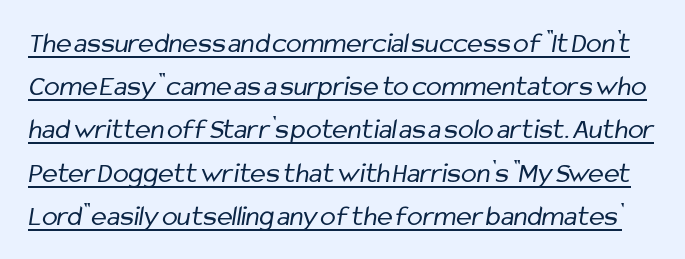
Q: Is the text bold? A: No.
Q: Is the typeface a serif or a sans-serif typeface? A: Sans-serif.
Q: Is the text underlined? A: Yes.
Q: Is the spacing between letters normal or unusually wide? A: Normal.
Q: Is the spacing between lines tight, normal or loose? A: Normal.
Q: Width (condensed, normal, or wide)? A: Condensed.
Q: Stroke contrast? A: Low.
Q: x-height? A: Medium.
Q: Monospaced? A: No.
